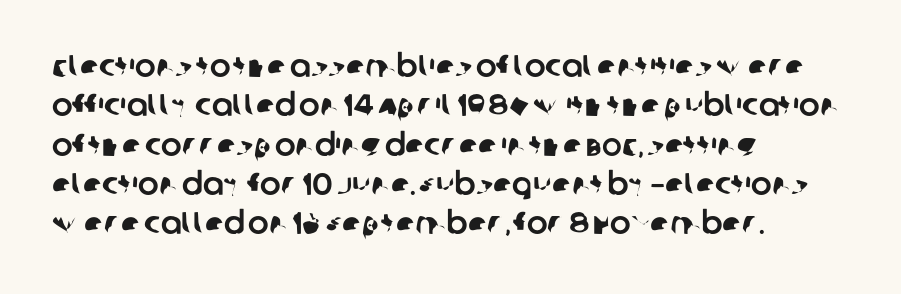
The image shows 31 px sans-serif type; set left-aligned, normal line spacing (1.27x), normal letter spacing, not underlined; low stroke contrast and a large x-height.
